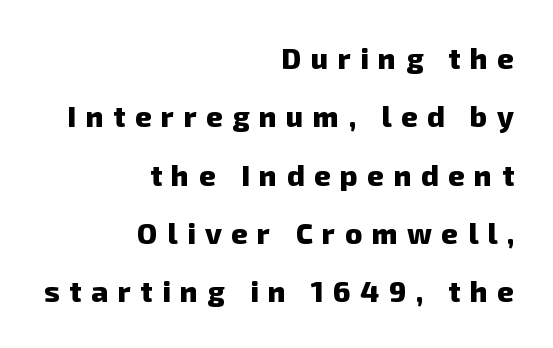
Q: Is the text bold? A: Yes.
Q: Is the typeface a serif or a sans-serif typeface? A: Sans-serif.
Q: Is the text underlined? A: No.
Q: How is the paragraph aligned? A: Right-aligned.
Q: Is the spacing between letters normal or unusually wide? A: Unusually wide.
Q: Is the spacing between lines tight, normal or loose? A: Loose.
Q: Width (condensed, normal, or wide)? A: Normal.
Q: Stroke contrast? A: Low.
Q: x-height? A: Medium.
Q: Monospaced? A: No.
